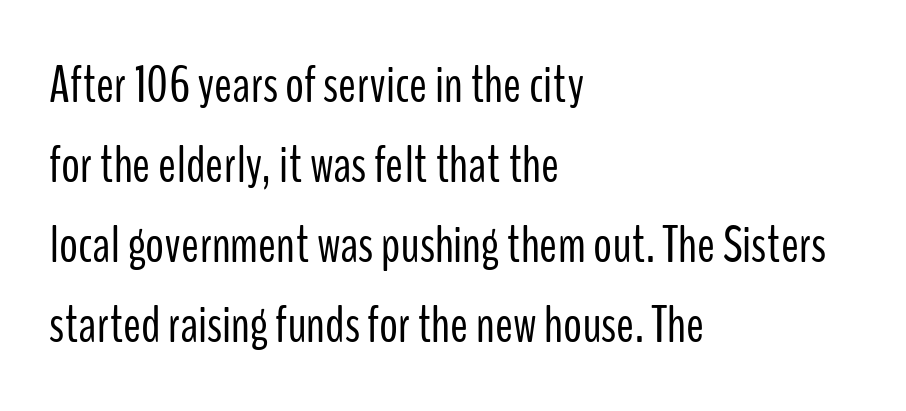
Q: Is the text bold? A: No.
Q: Is the text italic (slanted)? A: No, it is upright.
Q: Is the typeface a serif or a sans-serif typeface? A: Sans-serif.
Q: Is the text underlined? A: No.
Q: How is the paragraph aligned? A: Left-aligned.
Q: Is the spacing between letters normal or unusually wide? A: Normal.
Q: Is the spacing between lines tight, normal or loose? A: Normal.
Q: Width (condensed, normal, or wide)? A: Condensed.
Q: Stroke contrast? A: Low.
Q: x-height? A: Medium.
Q: Monospaced? A: No.
